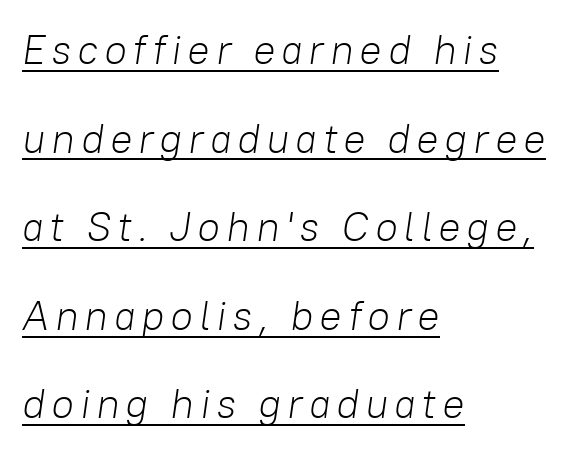
Successive baselines arrive slowly, with a big drop between each. The text carries the slant typical of an italic or oblique font. Caption: face not bold, strokes unweighted. The passage shown is typed in a proportional face where columns would drift. The glyphs are accompanied by a horizontal stroke just below them. These lines are set flush left with a ragged right edge.
